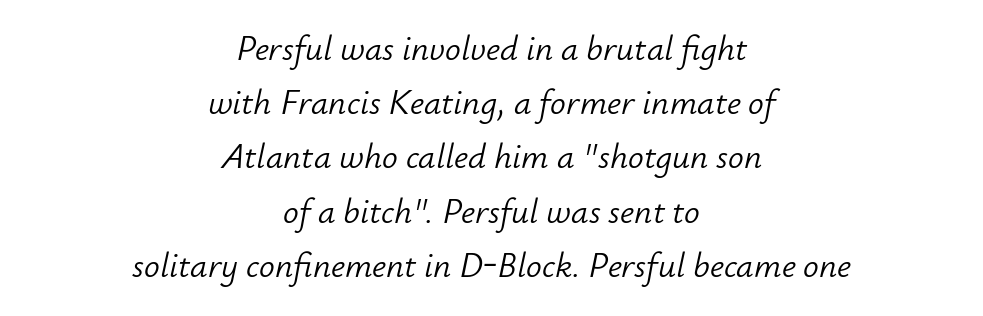
{"italic": "yes", "lean": "right", "slant_degrees": 12, "bold": "no", "weight": "light", "width": "normal", "stroke_contrast": "low", "x_height": "small", "monospaced": "no", "underline": "no", "align": "center", "line_spacing": "normal", "line_spacing_ratio": 1.55, "letter_spacing": "normal", "letter_spacing_em": 0.0, "glyph_px": 35}
